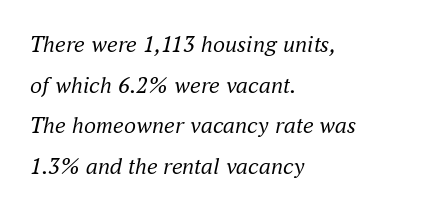
Letter spacing: default. Left-aligned paragraph, ragged on the right. Normally led — the rows are evenly, conventionally spaced. The face used here has a pronounced slope to its letters. Honestly, there is no underline to notice here at all.
